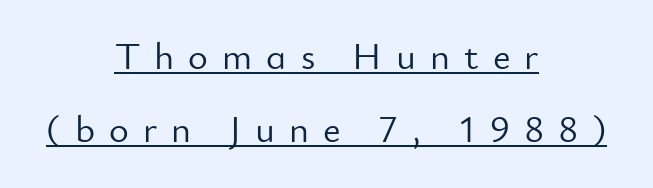
Q: Is the text bold? A: No.
Q: Is the text italic (slanted)? A: No, it is upright.
Q: Is the typeface a serif or a sans-serif typeface? A: Sans-serif.
Q: Is the text underlined? A: Yes.
Q: How is the paragraph aligned? A: Centered.
Q: Is the spacing between letters normal or unusually wide? A: Unusually wide.
Q: Is the spacing between lines tight, normal or loose? A: Loose.
Q: Width (condensed, normal, or wide)? A: Normal.
Q: Stroke contrast? A: Low.
Q: x-height? A: Small.
Q: Monospaced? A: No.
